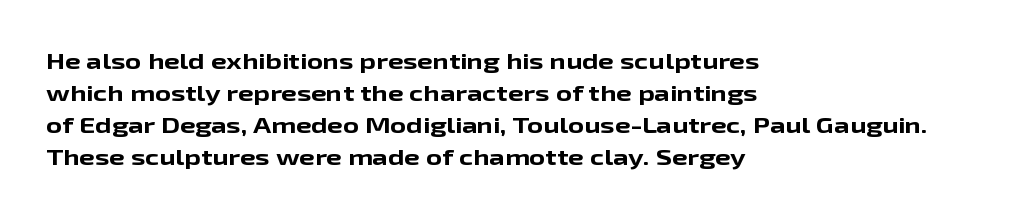
Q: Is the text bold? A: Yes.
Q: Is the text italic (slanted)? A: No, it is upright.
Q: Is the text underlined? A: No.
Q: How is the paragraph aligned? A: Left-aligned.
Q: Is the spacing between letters normal or unusually wide? A: Normal.
Q: Is the spacing between lines tight, normal or loose? A: Normal.
